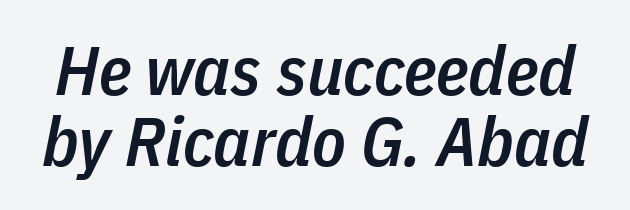
Anything drawn beneath the words? Only blank space. Each new line begins almost immediately beneath the previous one. The glyphs have the mass of a demibold cut, below bold. Tracking value appears to be zero — textbook default spacing. Posture: slanted. You could not count columns in this text — the font is proportionally spaced.
